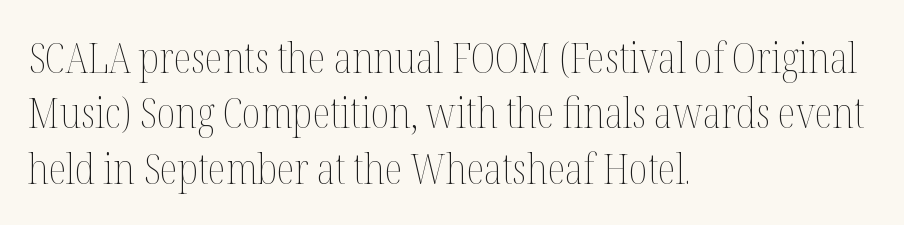
The image shows 42 px thin, condensed type, upright; set left-aligned, normal line spacing (1.32x), normal letter spacing, not underlined; medium stroke contrast and a medium x-height.
